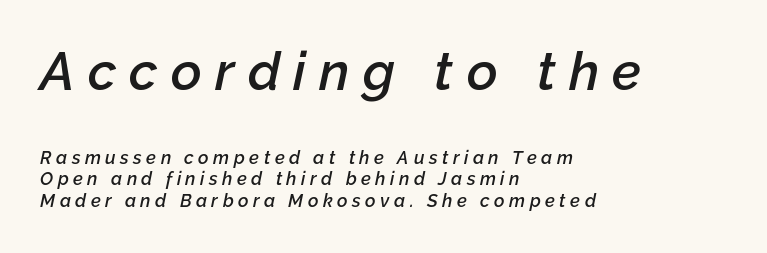
{"italic": "yes", "lean": "right", "slant_degrees": 12, "bold": "semi", "weight": "semibold", "width": "normal", "stroke_contrast": "low", "x_height": "medium", "monospaced": "no", "underline": "no", "align": "left", "line_spacing_ratio": 1.21, "letter_spacing": "wide", "letter_spacing_em": 0.25, "larger_block": "first", "size_ratio": 2.94, "glyph_px": 53}
